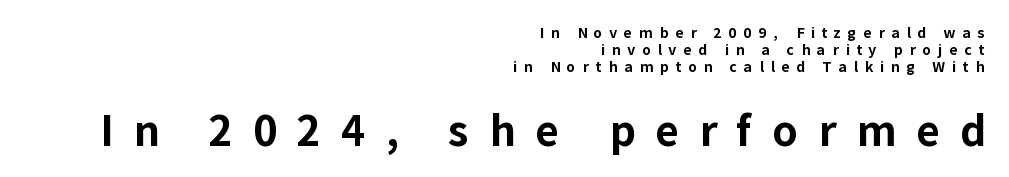
Q: Is the text bold? A: Yes.
Q: Is the text italic (slanted)? A: No, it is upright.
Q: Is the typeface a serif or a sans-serif typeface? A: Sans-serif.
Q: Is the text underlined? A: No.
Q: How is the paragraph aligned? A: Right-aligned.
Q: Is the spacing between letters normal or unusually wide? A: Unusually wide.
Q: Which block of text is set in a larger size, the first (top) or the second (bottom)? A: The second (bottom) one.
Q: Width (condensed, normal, or wide)? A: Normal.
Q: Stroke contrast? A: Low.
Q: x-height? A: Medium.
Q: Monospaced? A: No.
